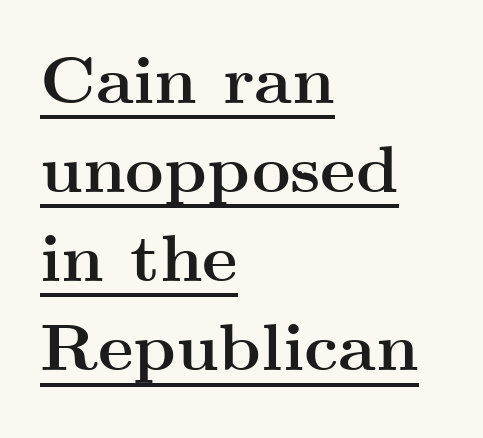
The image shows 67 px semibold, wide serif type, upright; set left-aligned, normal line spacing (1.33x), normal letter spacing, underlined; medium stroke contrast and a small x-height.
